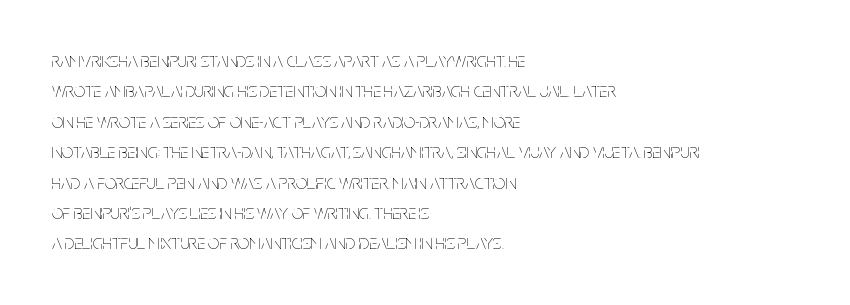
The image shows 20 px text type, upright; set left-aligned, normal line spacing (1.52x), normal letter spacing, not underlined.
